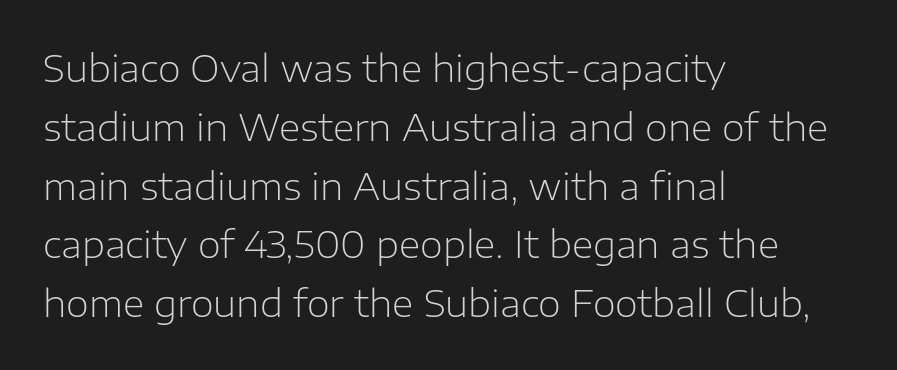
{"serif": "no", "italic": "no", "bold": "no", "weight": "light", "width": "normal", "stroke_contrast": "low", "x_height": "medium", "monospaced": "no", "underline": "no", "align": "left", "line_spacing": "normal", "line_spacing_ratio": 1.59, "letter_spacing": "normal", "letter_spacing_em": 0.0, "glyph_px": 37}
